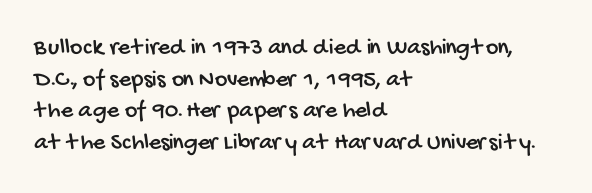
{"underline": "no", "align": "left", "line_spacing": "normal", "line_spacing_ratio": 1.32, "letter_spacing": "normal", "letter_spacing_em": 0.0, "glyph_px": 24}
